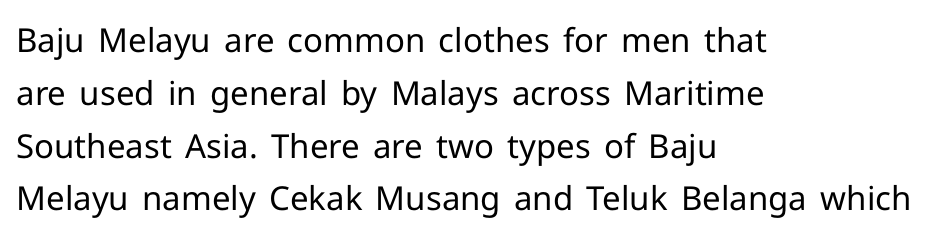
Q: Is the text bold? A: No.
Q: Is the text italic (slanted)? A: No, it is upright.
Q: Is the typeface a serif or a sans-serif typeface? A: Sans-serif.
Q: Is the text underlined? A: No.
Q: How is the paragraph aligned? A: Left-aligned.
Q: Is the spacing between letters normal or unusually wide? A: Normal.
Q: Is the spacing between lines tight, normal or loose? A: Normal.
Q: Width (condensed, normal, or wide)? A: Normal.
Q: Stroke contrast? A: Low.
Q: x-height? A: Medium.
Q: Monospaced? A: No.
